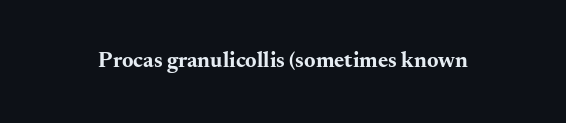
Q: Is the text bold? A: Yes.
Q: Is the text italic (slanted)? A: No, it is upright.
Q: Is the text underlined? A: No.
Q: Is the spacing between letters normal or unusually wide? A: Normal.
